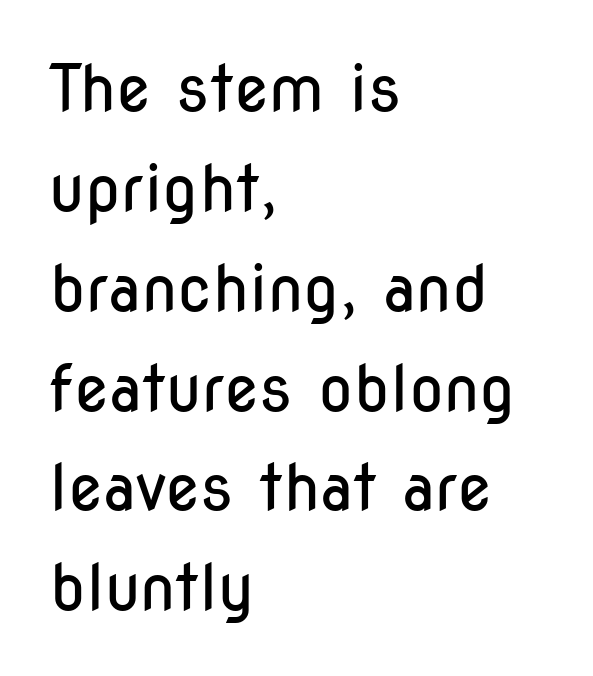
Is this a fixed-width face? No — the glyphs have proportional, varying widths. The typography opts for an upright posture over an oblique one. The strokes carry an ordinary text weight at most. Descenders hang freely into open space. Font category for this specimen: sans-serif.
